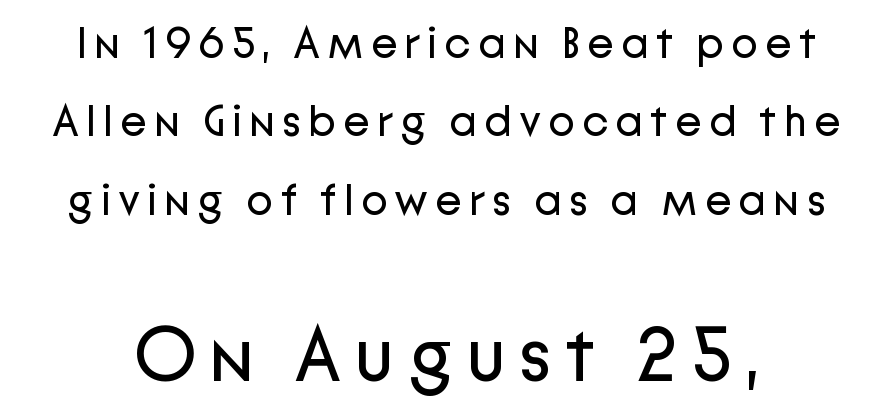
Q: Is the text bold? A: No.
Q: Is the text italic (slanted)? A: No, it is upright.
Q: Is the typeface a serif or a sans-serif typeface? A: Sans-serif.
Q: Is the text underlined? A: No.
Q: Which block of text is set in a larger size, the first (top) or the second (bottom)? A: The second (bottom) one.
Q: Width (condensed, normal, or wide)? A: Normal.
Q: Stroke contrast? A: Low.
Q: x-height? A: Medium.
Q: Monospaced? A: No.
